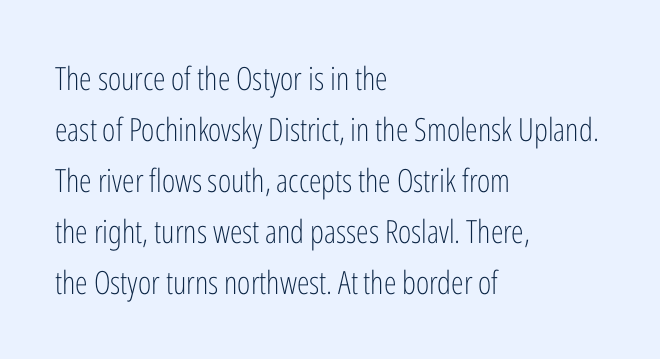
{"serif": "no", "italic": "no", "bold": "no", "weight": "light", "width": "condensed", "stroke_contrast": "low", "x_height": "medium", "monospaced": "no", "underline": "no", "align": "left", "line_spacing": "normal", "line_spacing_ratio": 1.59, "letter_spacing": "normal", "letter_spacing_em": 0.0, "glyph_px": 32}
